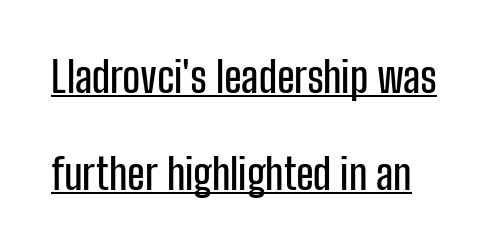
Q: Is the text italic (slanted)? A: No, it is upright.
Q: Is the typeface a serif or a sans-serif typeface? A: Sans-serif.
Q: Is the text underlined? A: Yes.
Q: Is the spacing between letters normal or unusually wide? A: Normal.
Q: Is the spacing between lines tight, normal or loose? A: Loose.
Q: Width (condensed, normal, or wide)? A: Condensed.
Q: Stroke contrast? A: Low.
Q: x-height? A: Medium.
Q: Monospaced? A: No.
